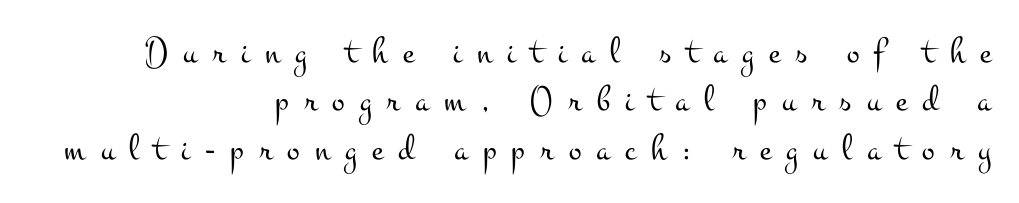
The letters are spread apart with noticeably loose tracking. Think of a printed novel: that variable character pitch is what you see here. The text block is weighted toward the right margin, trailing off unevenly leftward.
